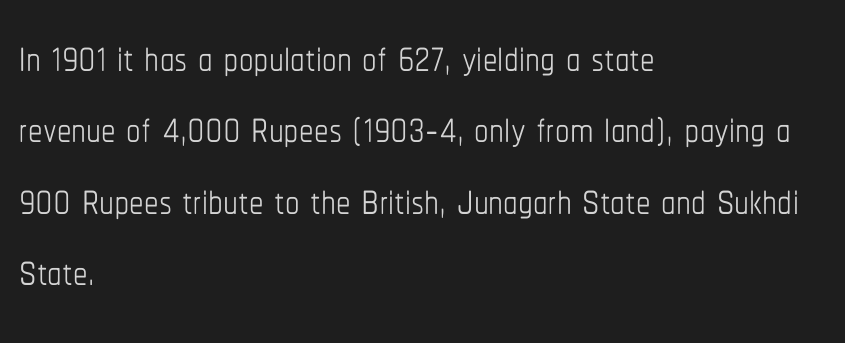
Q: Is the text bold? A: No.
Q: Is the text italic (slanted)? A: No, it is upright.
Q: Is the text underlined? A: No.
Q: How is the paragraph aligned? A: Left-aligned.
Q: Is the spacing between letters normal or unusually wide? A: Normal.
Q: Width (condensed, normal, or wide)? A: Condensed.
Q: Stroke contrast? A: Low.
Q: x-height? A: Medium.
Q: Monospaced? A: No.
